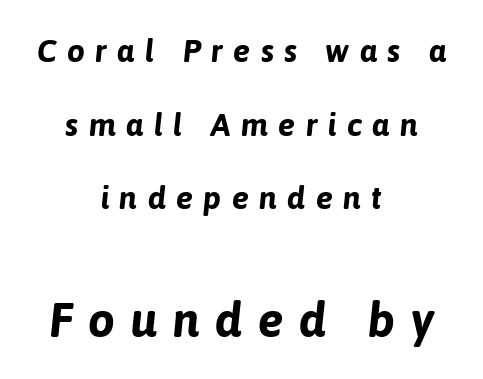
The image shows 48 px bold type, italic (leaning right); set centered, loose line spacing (2.3x), unusually wide letter spacing (+0.32 em), not underlined; the second (bottom) block is 1.5x larger; low stroke contrast and a medium x-height.
